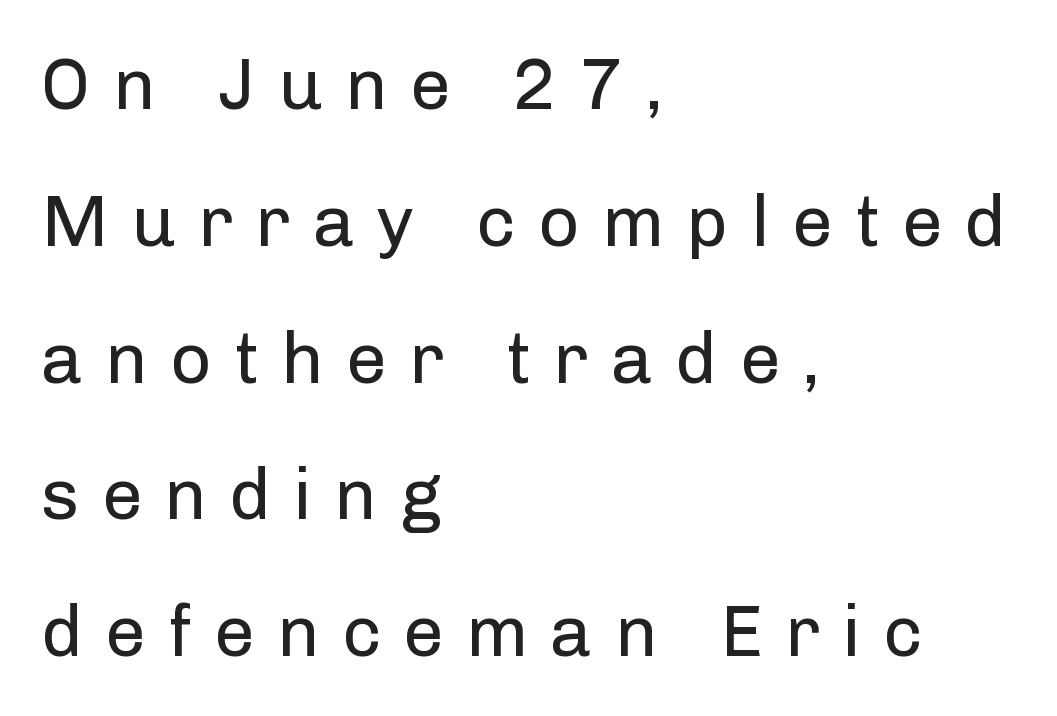
The image shows 72 px regular-weight sans-serif type, upright; set left-aligned, loose line spacing (1.9x), unusually wide letter spacing (+0.31 em), not underlined; low stroke contrast and a medium x-height.
